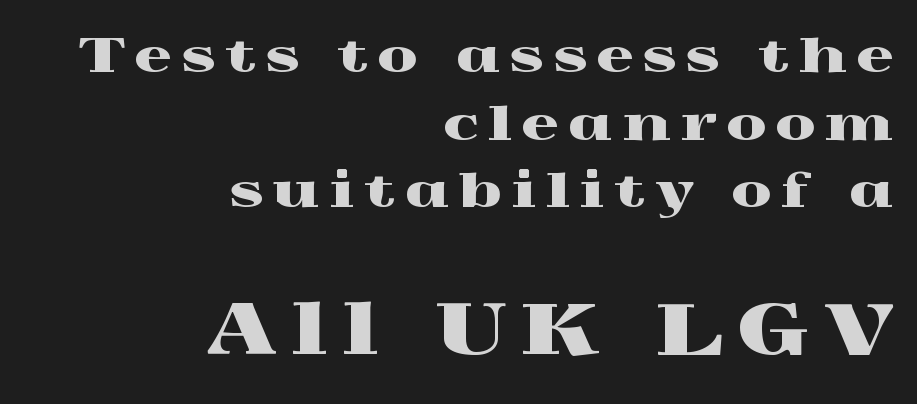
The image shows 69 px wide serif type, upright; set right-aligned, normal line spacing (1.47x), unusually wide letter spacing (+0.22 em), not underlined; the second (bottom) block is 1.5x larger; a medium x-height.
